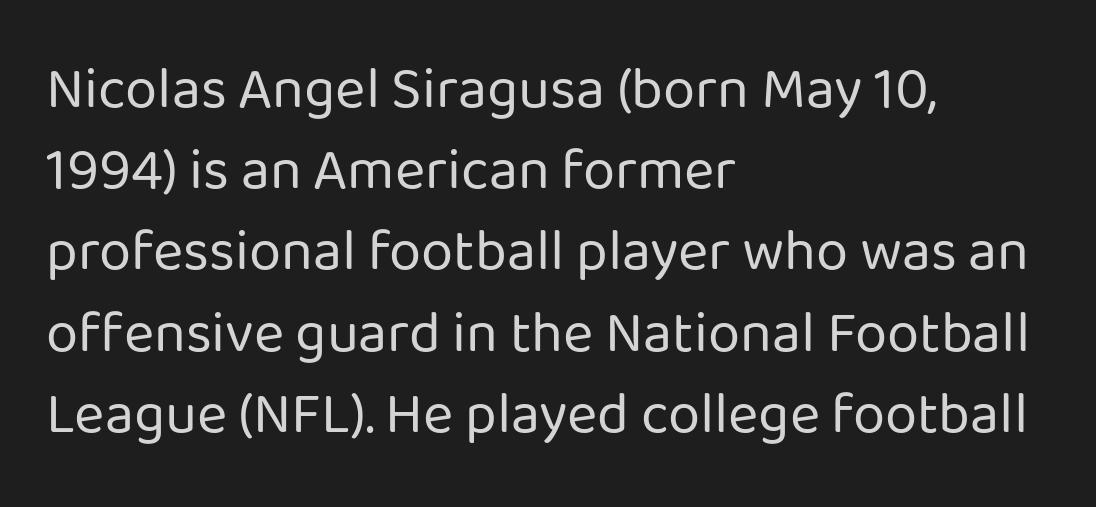
The image shows 58 px regular-weight sans-serif type, upright; set left-aligned, normal line spacing (1.4x), normal letter spacing, not underlined; low stroke contrast and a medium x-height.
